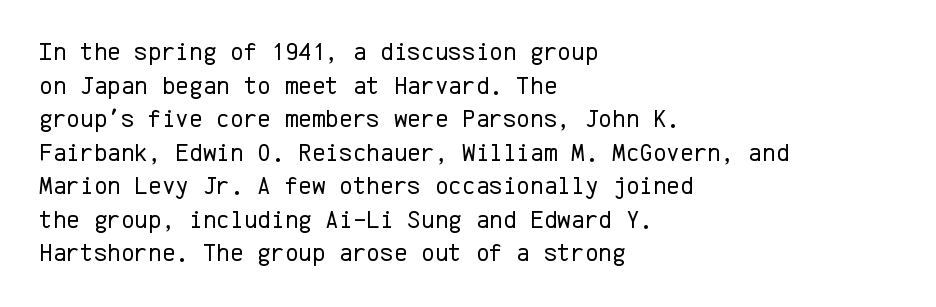
Q: Is the text bold? A: No.
Q: Is the text italic (slanted)? A: No, it is upright.
Q: Is the text underlined? A: No.
Q: How is the paragraph aligned? A: Left-aligned.
Q: Is the spacing between letters normal or unusually wide? A: Normal.
Q: Is the spacing between lines tight, normal or loose? A: Normal.
